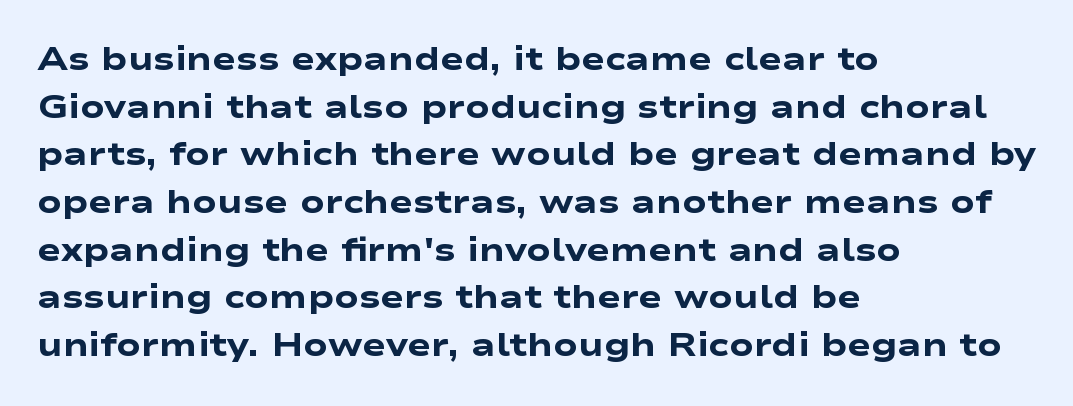
A student would call this left alignment; a typographer would say flush left, rag right. The passage shown has conventional tracking throughout. Evenly set lines give the paragraph a standard silhouette. Each letter keeps its own natural width here, so spacing adapts to shape. The typeface chosen for these lines omits serifs. Honestly, there is no underline to notice here at all.
